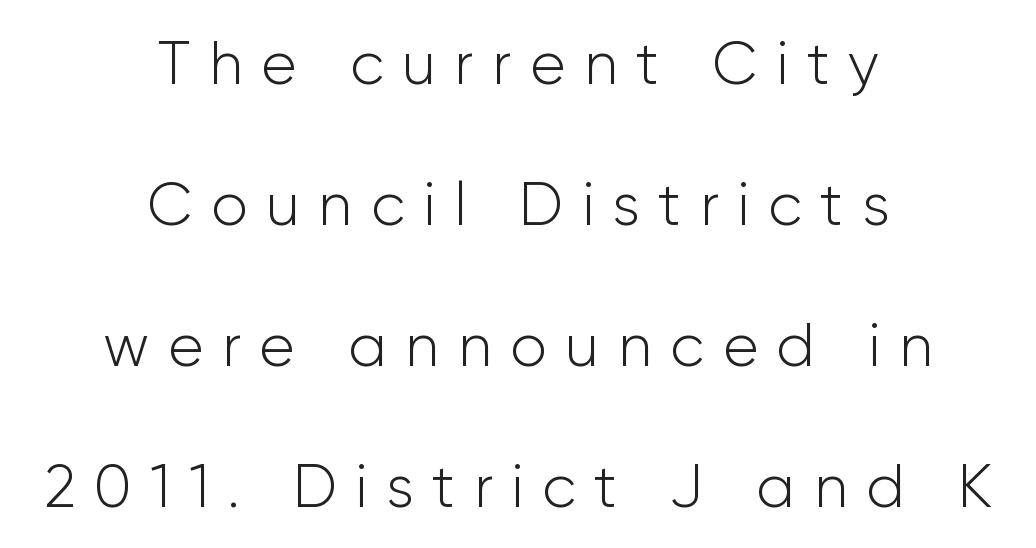
Q: Is the text bold? A: No.
Q: Is the text italic (slanted)? A: No, it is upright.
Q: Is the typeface a serif or a sans-serif typeface? A: Sans-serif.
Q: Is the text underlined? A: No.
Q: How is the paragraph aligned? A: Centered.
Q: Is the spacing between letters normal or unusually wide? A: Unusually wide.
Q: Is the spacing between lines tight, normal or loose? A: Loose.
Q: Width (condensed, normal, or wide)? A: Normal.
Q: Stroke contrast? A: Low.
Q: x-height? A: Medium.
Q: Monospaced? A: No.
